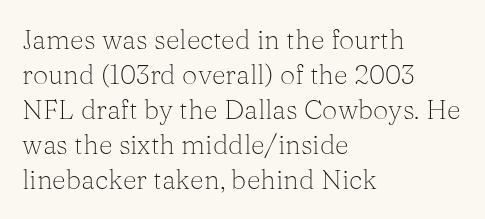
The image shows 27 px text type, upright; set left-aligned, normal line spacing (1.3x), normal letter spacing, not underlined.
